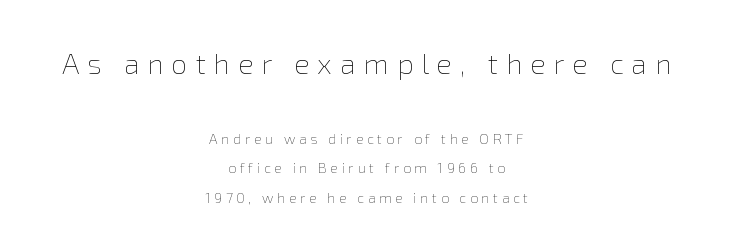
If you measured baseline to baseline, you'd find a long distance. The earlier block is typeset at a bigger size than the later block. The face looks like a standard text weight, possibly lighter. Posture: vertical. In CSS terms this would be text-align: center. Only glyphs here, with clear space below each row.
